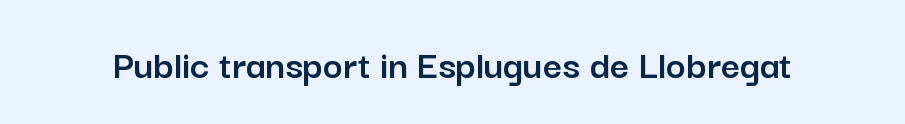
{"serif": "no", "italic": "no", "width": "normal", "stroke_contrast": "low", "x_height": "medium", "monospaced": "no", "underline": "no", "letter_spacing": "normal", "letter_spacing_em": 0.0, "glyph_px": 42}
